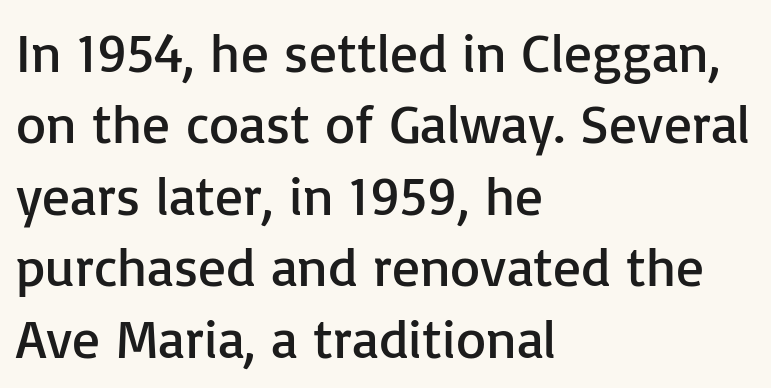
Q: Is the text bold? A: No.
Q: Is the text italic (slanted)? A: No, it is upright.
Q: Is the typeface a serif or a sans-serif typeface? A: Sans-serif.
Q: Is the text underlined? A: No.
Q: How is the paragraph aligned? A: Left-aligned.
Q: Is the spacing between letters normal or unusually wide? A: Normal.
Q: Is the spacing between lines tight, normal or loose? A: Normal.
Q: Width (condensed, normal, or wide)? A: Normal.
Q: Stroke contrast? A: Low.
Q: x-height? A: Medium.
Q: Monospaced? A: No.
